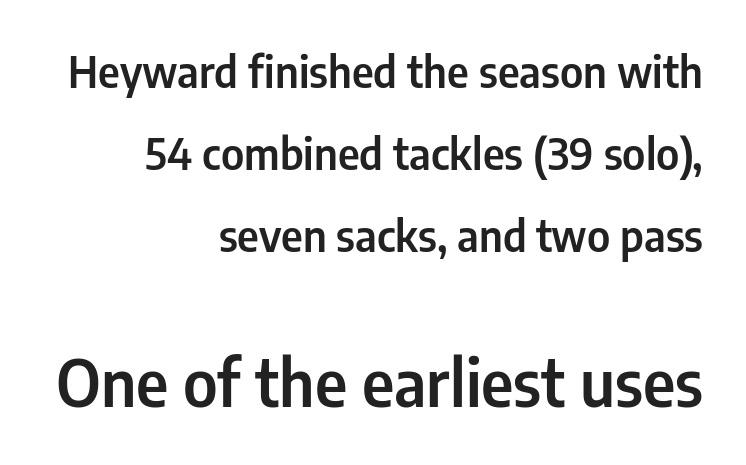
The image shows 64 px condensed sans-serif type, upright; set right-aligned, loose line spacing (1.91x), normal letter spacing, not underlined; the second (bottom) block is 1.49x larger; low stroke contrast and a medium x-height.
